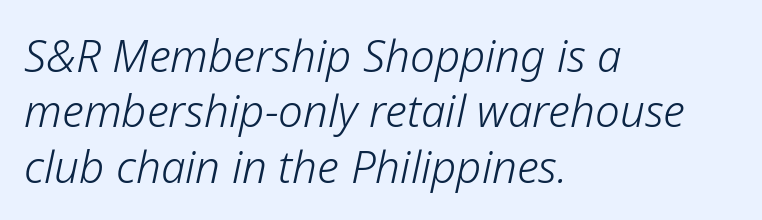
The image shows 44 px light type, italic (leaning right); set left-aligned, normal line spacing (1.26x), normal letter spacing, not underlined; low stroke contrast and a medium x-height.
